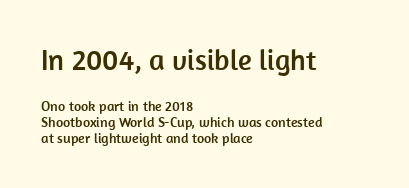
The image shows 29 px sans-serif type, upright; set left-aligned, tight line spacing (1.13x), normal letter spacing, not underlined; the first (top) block is 2.07x larger; low stroke contrast and a medium x-height.
